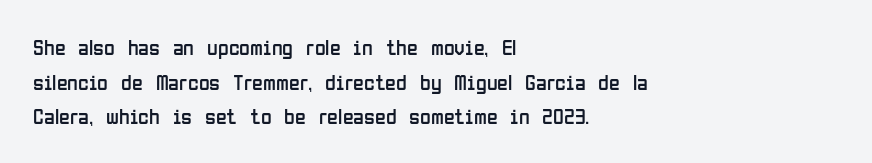
{"italic": "no", "bold": "no", "underline": "no", "align": "left", "line_spacing": "normal", "line_spacing_ratio": 1.57, "letter_spacing": "normal", "letter_spacing_em": 0.0, "glyph_px": 22}
